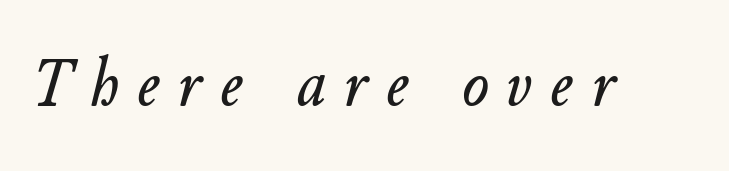
The image shows 70 px text type, italic (leaning right); set unusually wide letter spacing (+0.26 em), not underlined; low stroke contrast and a small x-height.
